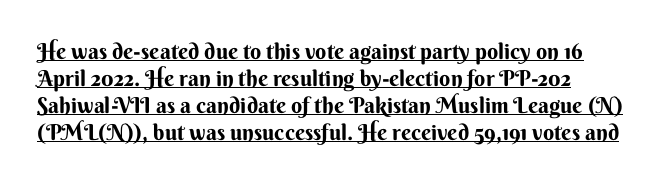
Q: Is the text bold? A: Yes.
Q: Is the text italic (slanted)? A: No, it is upright.
Q: Is the text underlined? A: Yes.
Q: Is the spacing between letters normal or unusually wide? A: Normal.
